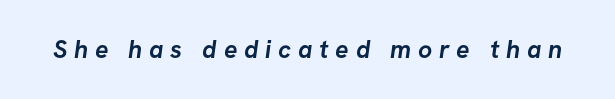
Q: Is the text bold? A: Yes.
Q: Is the text underlined? A: No.
Q: Is the spacing between letters normal or unusually wide? A: Unusually wide.
